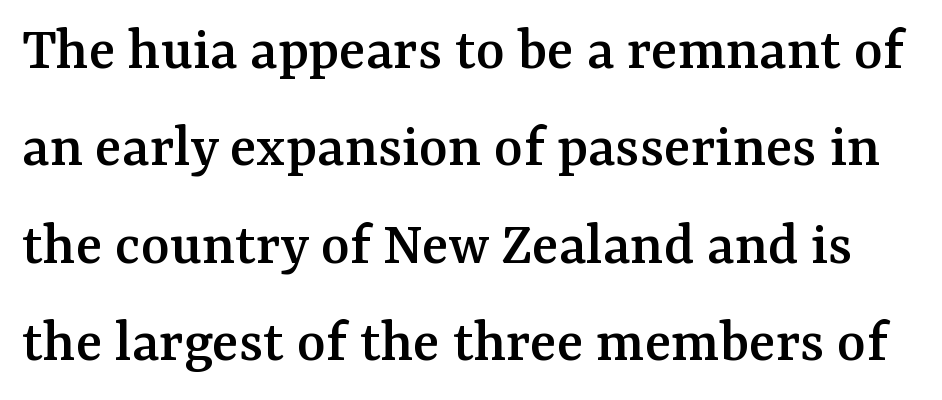
No word sits above an underline. Examine the stroke ends and you'll spot serifs. Leading: standard. Unlike italic type, these characters show no tilt at all. These lines keep a tight, regular rhythm from letter to letter. Note the varied advance widths — an 'i' is clearly narrower than an 'm'.
